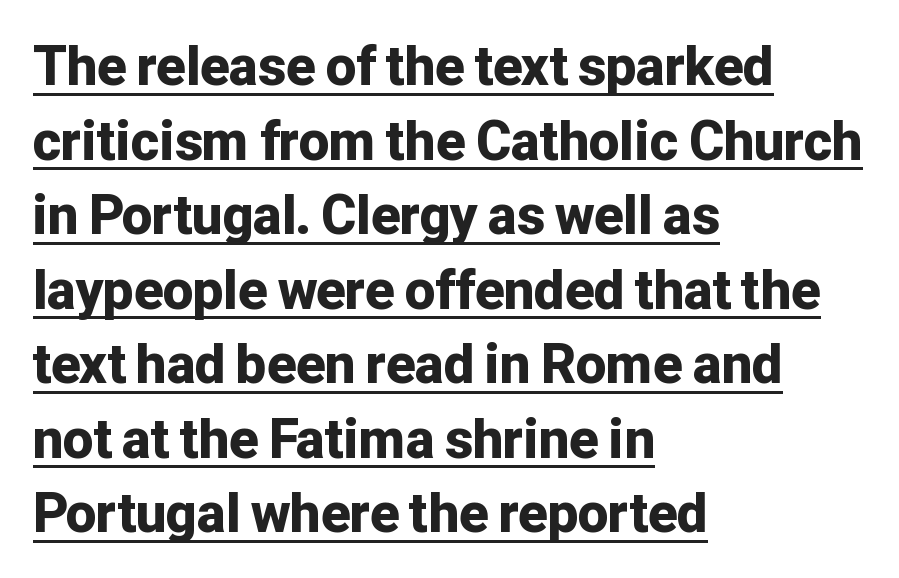
Letter spacing: default. This block has exactly the height ordinary leading produces. Posture: upright roman. Emphasis by weight is at full strength: bold.
